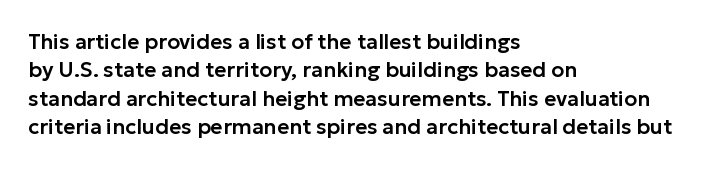
The image shows 21 px text type, upright; set left-aligned, normal line spacing (1.35x), normal letter spacing, not underlined.
